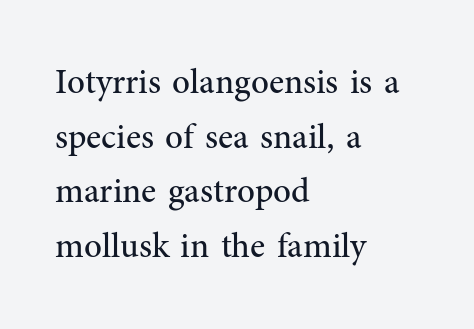
{"serif": "yes", "italic": "no", "bold": "no", "weight": "regular", "width": "normal", "stroke_contrast": "medium", "x_height": "medium", "monospaced": "no", "underline": "no", "align": "left", "line_spacing": "normal", "line_spacing_ratio": 1.56, "letter_spacing": "normal", "letter_spacing_em": 0.0, "glyph_px": 35}
